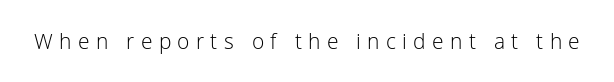
Is this a heavy cut? Hardly; it is regular or lighter. The space beneath each line is pristine and unruled. This sample uses expanded letter spacing, leaving extra air between glyphs. Do the letters lean? They stand straight.
